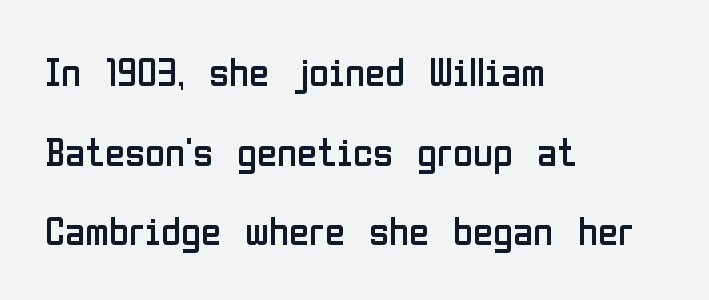
The image shows 41 px regular-weight, condensed sans-serif type, upright; set left-aligned, loose line spacing (1.94x), normal letter spacing, not underlined; low stroke contrast and a medium x-height.
